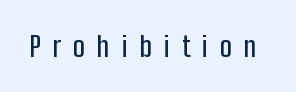
The words here are not underlined. These lines are rendered in a variable-pitch font. The tracking reads as deliberately expanded to a designer's eye. The type family on display is of the sans-serif kind. Every character sits straight up, as roman type does.
